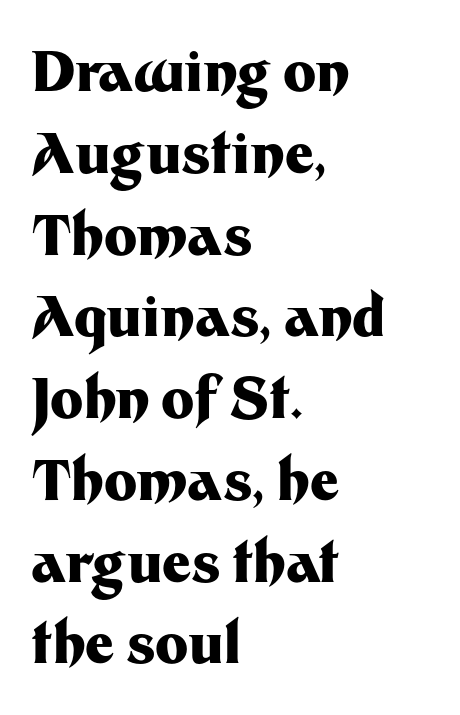
Q: Is the text bold? A: Yes.
Q: Is the text italic (slanted)? A: No, it is upright.
Q: Is the typeface a serif or a sans-serif typeface? A: Sans-serif.
Q: Is the text underlined? A: No.
Q: How is the paragraph aligned? A: Left-aligned.
Q: Is the spacing between letters normal or unusually wide? A: Normal.
Q: Is the spacing between lines tight, normal or loose? A: Normal.
Q: Width (condensed, normal, or wide)? A: Normal.
Q: Stroke contrast? A: Medium.
Q: x-height? A: Medium.
Q: Monospaced? A: No.
